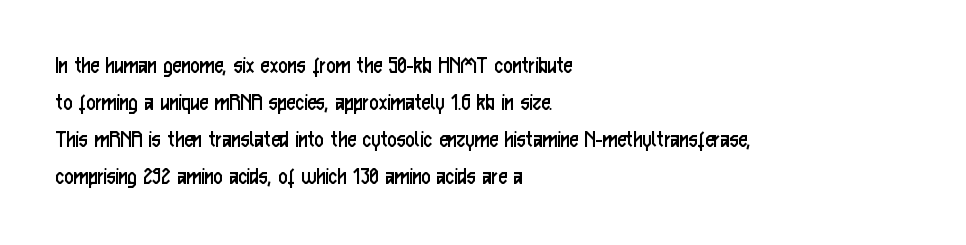
A typesetter would call this leading conventional body-copy spacing. Descender tails drop into unmarked territory. Visually the block forms a straight wall on the left and a jagged coastline on the right. Do the letters lean? They stand straight.
